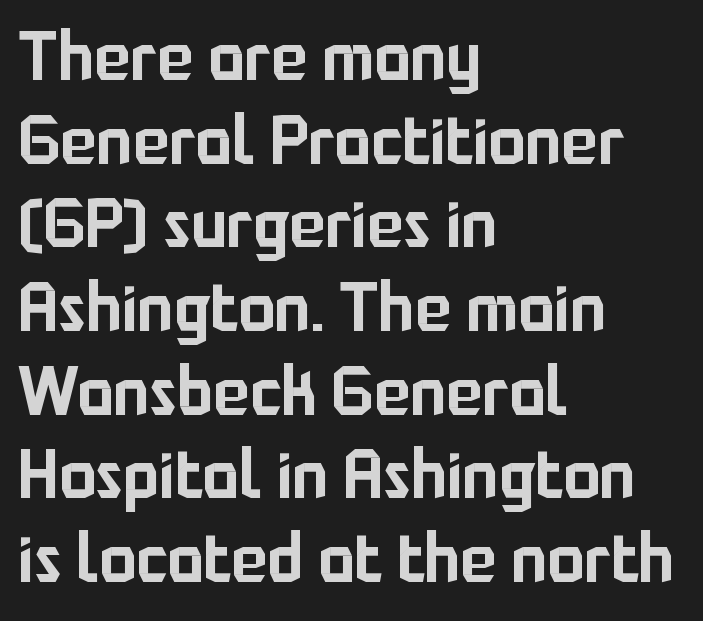
{"serif": "no", "italic": "no", "width": "normal", "stroke_contrast": "low", "x_height": "medium", "monospaced": "no", "underline": "no", "align": "left", "line_spacing_ratio": 1.23, "letter_spacing": "normal", "letter_spacing_em": 0.0, "glyph_px": 68}
